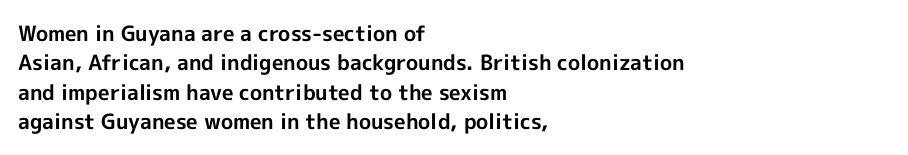
{"italic": "no", "bold": "yes", "underline": "no", "align": "left", "line_spacing": "normal", "line_spacing_ratio": 1.4, "letter_spacing": "normal", "letter_spacing_em": 0.0, "glyph_px": 21}
